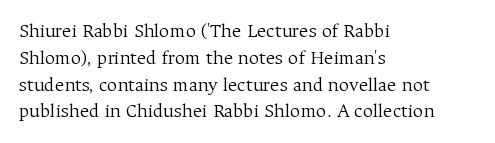
Q: Is the text bold? A: No.
Q: Is the text italic (slanted)? A: No, it is upright.
Q: Is the text underlined? A: No.
Q: How is the paragraph aligned? A: Left-aligned.
Q: Is the spacing between letters normal or unusually wide? A: Normal.
Q: Is the spacing between lines tight, normal or loose? A: Normal.
